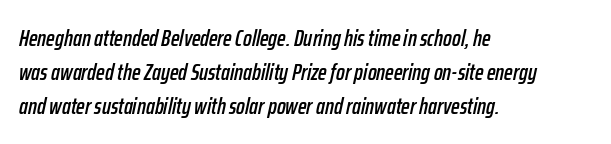
Q: Is the text italic (slanted)? A: Yes, it leans right by about 12 degrees.
Q: Is the text underlined? A: No.
Q: How is the paragraph aligned? A: Left-aligned.
Q: Is the spacing between letters normal or unusually wide? A: Normal.
Q: Is the spacing between lines tight, normal or loose? A: Normal.
